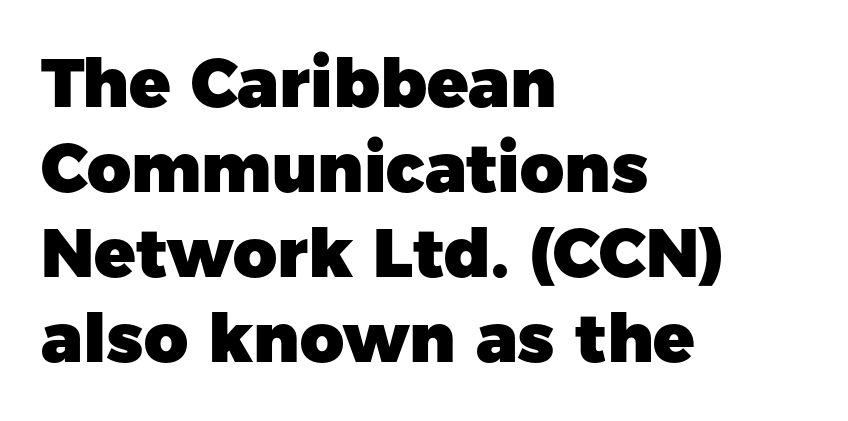
The paragraph shown leans on its left margin. The letters are bold, with thick, heavy strokes. A clean baseline with only descenders dipping below it. Type style note: lacks serifs.
